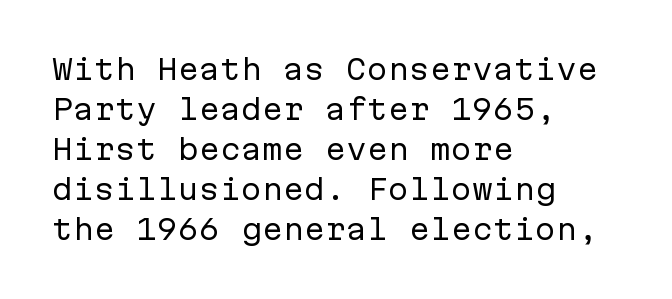
The image shows 28 px regular-weight sans-serif type, upright, monospaced; set left-aligned, normal line spacing (1.43x), normal letter spacing, not underlined; low stroke contrast and a medium x-height.
